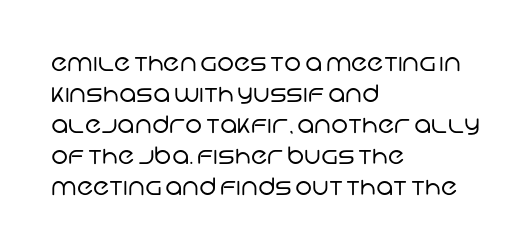
Q: Is the text bold? A: No.
Q: Is the text underlined? A: No.
Q: How is the paragraph aligned? A: Left-aligned.
Q: Is the spacing between letters normal or unusually wide? A: Normal.
Q: Is the spacing between lines tight, normal or loose? A: Normal.
